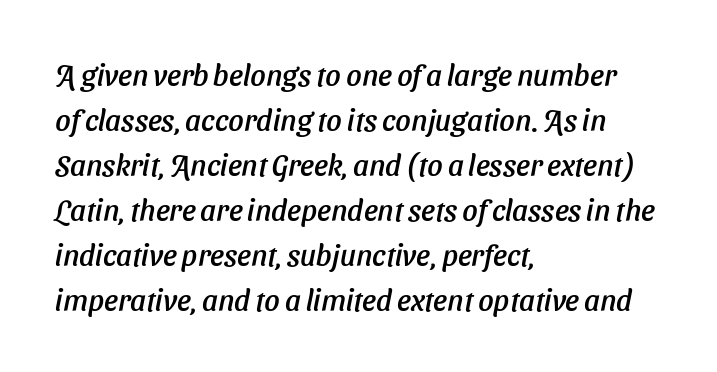
Q: Is the text italic (slanted)? A: Yes, it leans right by about 11 degrees.
Q: Is the text underlined? A: No.
Q: How is the paragraph aligned? A: Left-aligned.
Q: Is the spacing between letters normal or unusually wide? A: Normal.
Q: Is the spacing between lines tight, normal or loose? A: Normal.
Q: Width (condensed, normal, or wide)? A: Normal.
Q: Stroke contrast? A: Low.
Q: x-height? A: Medium.
Q: Monospaced? A: No.
